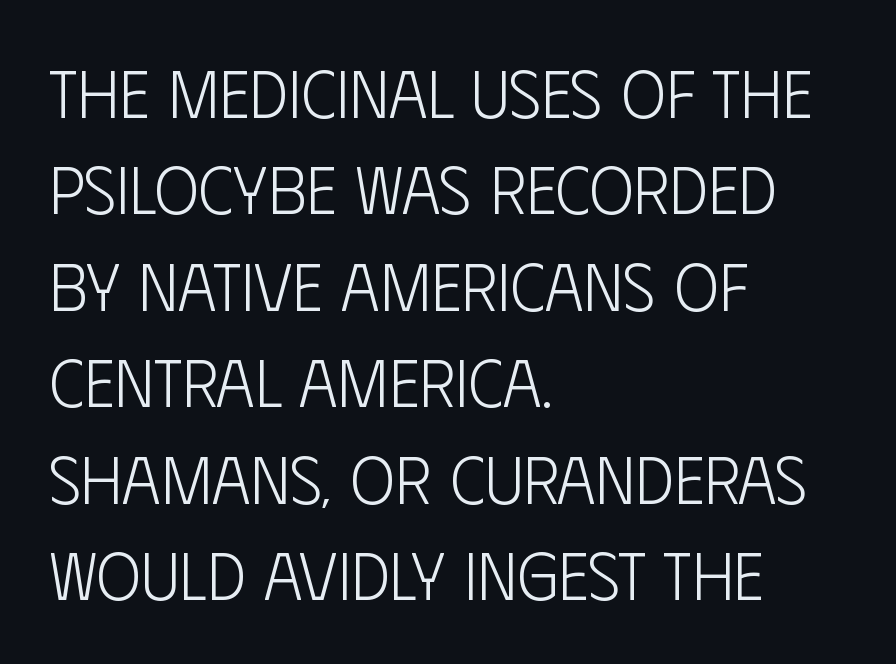
The glyphs in this specimen are sans serif. Proportional: the letters do not fall into vertical columns. Is there much room between lines? A standard amount, neither cramped nor airy. Does the copy run flush right? No — it runs flush left.
